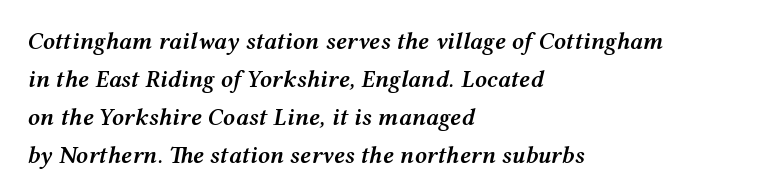
Successive baselines arrive at the customary interval. The paragraph shown leans on its left margin. On the weight axis this lands at semibold, roughly 600. Nobody touched the tracking dial on this one. Nobody drew a line under any word here. The font's italic variant was chosen for this text.
